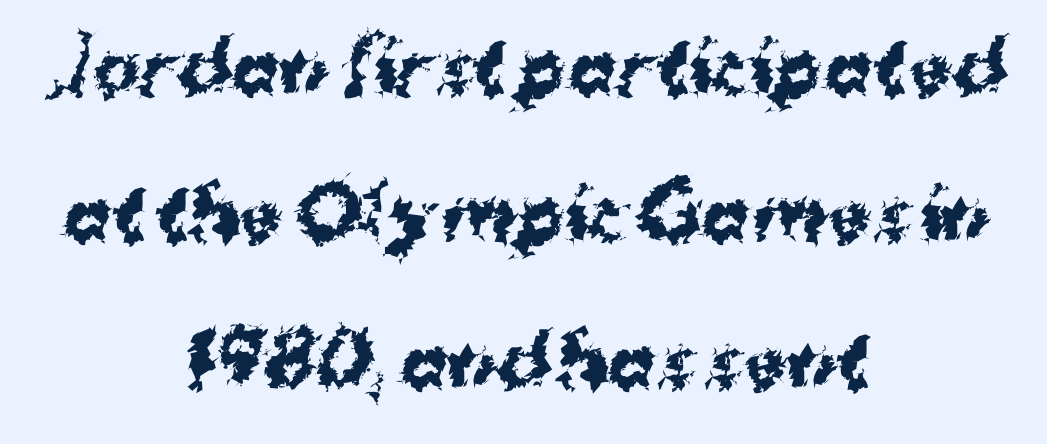
The image shows 71 px bold sans-serif type; set centered, loose line spacing (2.07x), normal letter spacing, not underlined; medium stroke contrast and a medium x-height.
